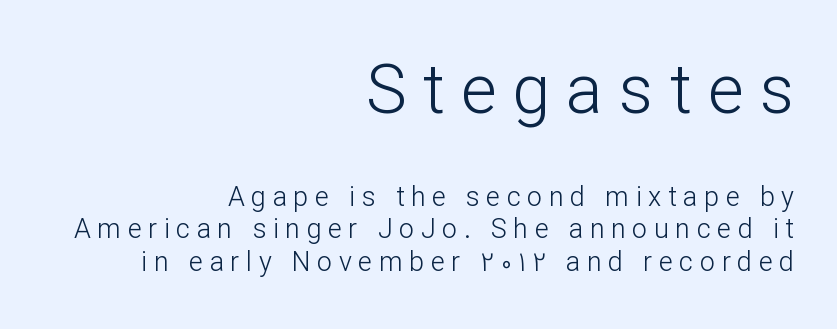
The emphasis by scale lands on block number one, above. Is this a fixed-width face? No — the glyphs have proportional, varying widths. To sum up the face: it is a sans, with no serifs. These lines have a slow, spaced-out rhythm from letter to letter.
